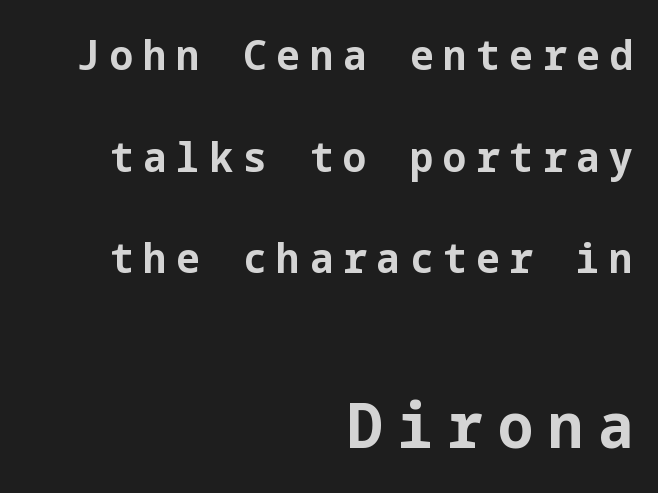
Q: Is the text bold? A: Yes.
Q: Is the text italic (slanted)? A: No, it is upright.
Q: Is the typeface a serif or a sans-serif typeface? A: Sans-serif.
Q: Is the text underlined? A: No.
Q: How is the paragraph aligned? A: Right-aligned.
Q: Is the spacing between letters normal or unusually wide? A: Unusually wide.
Q: Is the spacing between lines tight, normal or loose? A: Loose.
Q: Which block of text is set in a larger size, the first (top) or the second (bottom)? A: The second (bottom) one.
Q: Width (condensed, normal, or wide)? A: Normal.
Q: Stroke contrast? A: Low.
Q: x-height? A: Medium.
